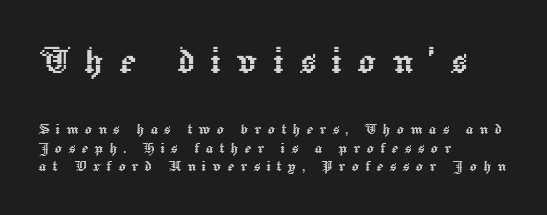
Do the characters align in a grid? No, the font is proportional. The type sits square on the baseline with zero lean. Descender tails drop into unmarked territory. The space between consecutive lines is stingy. Words appear elongated and porous because spacing is wide.
